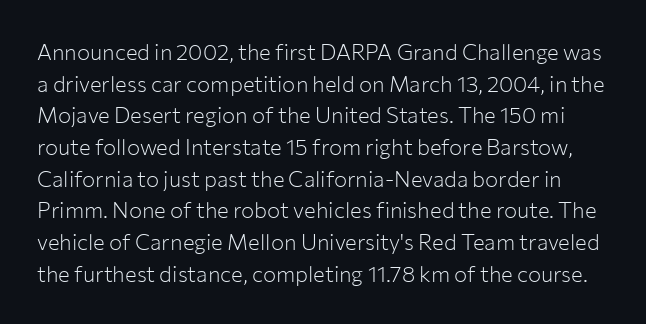
{"italic": "no", "bold": "no", "underline": "no", "line_spacing": "normal", "line_spacing_ratio": 1.44, "letter_spacing": "normal", "letter_spacing_em": 0.0, "glyph_px": 22}
